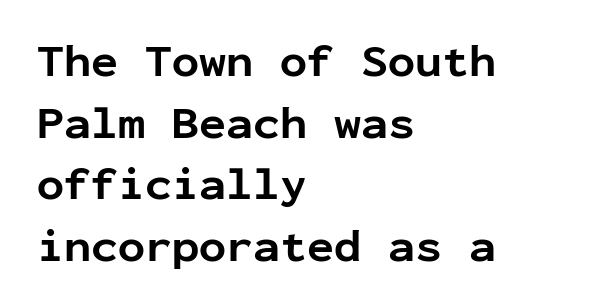
{"serif": "no", "italic": "no", "bold": "yes", "weight": "bold", "width": "normal", "stroke_contrast": "low", "x_height": "medium", "monospaced": "yes", "underline": "no", "align": "left", "line_spacing": "normal", "line_spacing_ratio": 1.37, "letter_spacing": "normal", "letter_spacing_em": 0.0, "glyph_px": 45}
